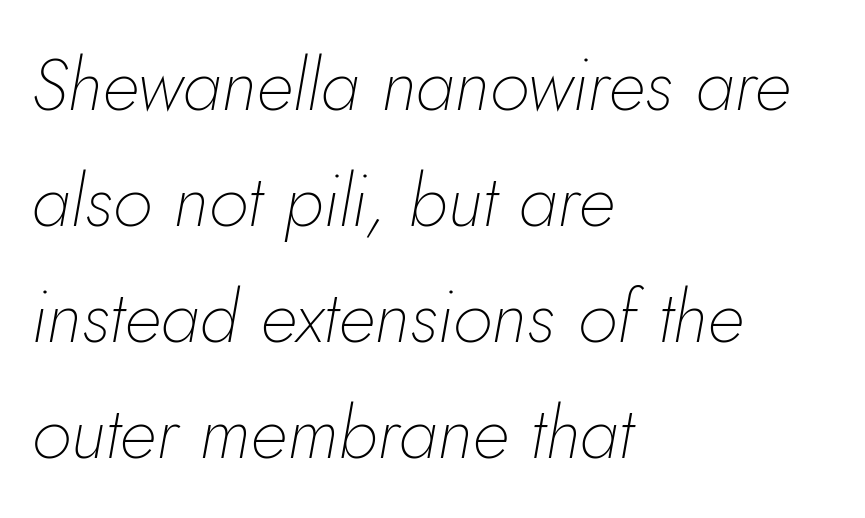
{"italic": "yes", "lean": "right", "slant_degrees": 5, "bold": "no", "weight": "thin", "width": "normal", "stroke_contrast": "low", "x_height": "small", "monospaced": "no", "underline": "no", "align": "left", "line_spacing": "normal", "line_spacing_ratio": 1.59, "letter_spacing": "normal", "letter_spacing_em": 0.0, "glyph_px": 73}
